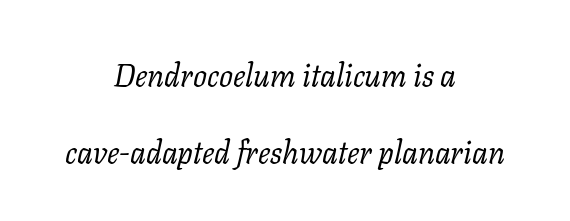
The image shows 31 px regular-weight serif type, italic (leaning right); set centered, loose line spacing (2.48x), normal letter spacing, not underlined; low stroke contrast and a medium x-height.
